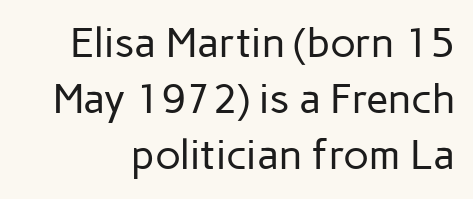
{"serif": "no", "italic": "no", "bold": "no", "weight": "regular", "width": "normal", "stroke_contrast": "low", "x_height": "medium", "monospaced": "no", "underline": "no", "line_spacing": "normal", "line_spacing_ratio": 1.37, "letter_spacing": "normal", "letter_spacing_em": 0.0, "glyph_px": 41}
